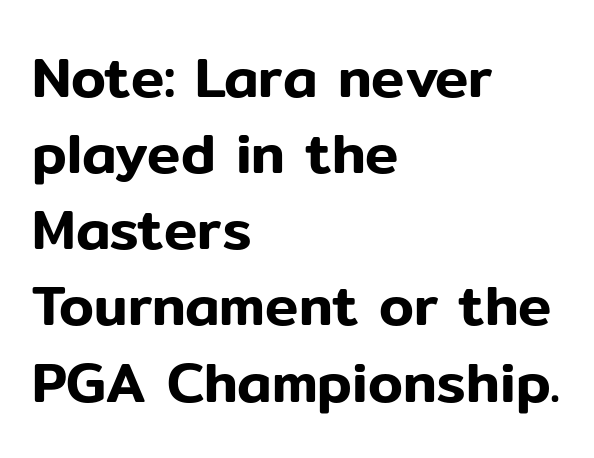
Q: Is the text italic (slanted)? A: No, it is upright.
Q: Is the typeface a serif or a sans-serif typeface? A: Sans-serif.
Q: Is the text underlined? A: No.
Q: How is the paragraph aligned? A: Left-aligned.
Q: Is the spacing between letters normal or unusually wide? A: Normal.
Q: Is the spacing between lines tight, normal or loose? A: Normal.
Q: Width (condensed, normal, or wide)? A: Normal.
Q: Stroke contrast? A: Low.
Q: x-height? A: Medium.
Q: Monospaced? A: No.
